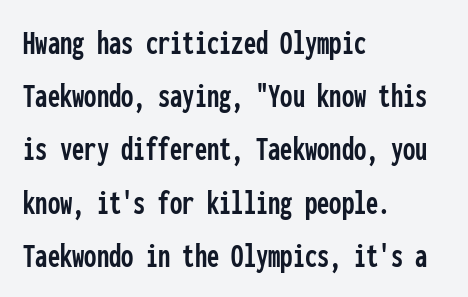
{"serif": "no", "italic": "no", "width": "condensed", "stroke_contrast": "low", "x_height": "medium", "monospaced": "yes", "underline": "no", "align": "left", "line_spacing": "normal", "line_spacing_ratio": 1.52, "letter_spacing": "normal", "letter_spacing_em": 0.0, "glyph_px": 35}
